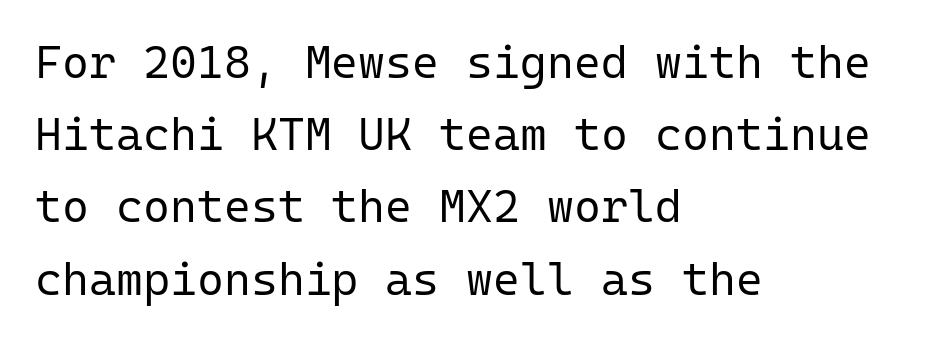
When letters stand straight like this, we call the style roman or upright. The rendering shows plain stroke endings on the letterforms — a sans-serif design. Type without underlining. Left-aligned paragraph, ragged on the right. Observe the ordinary spacing: letters are neighbours, not strangers. Looks like terminal output: every glyph gets an equal slot.
